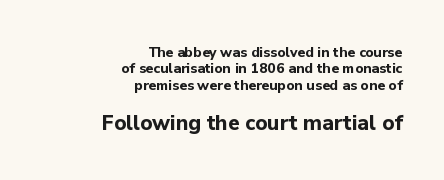
{"italic": "no", "bold": "yes", "underline": "no", "align": "right", "line_spacing_ratio": 1.17, "letter_spacing": "normal", "letter_spacing_em": 0.0, "larger_block": "second", "size_ratio": 1.5, "glyph_px": 21}
